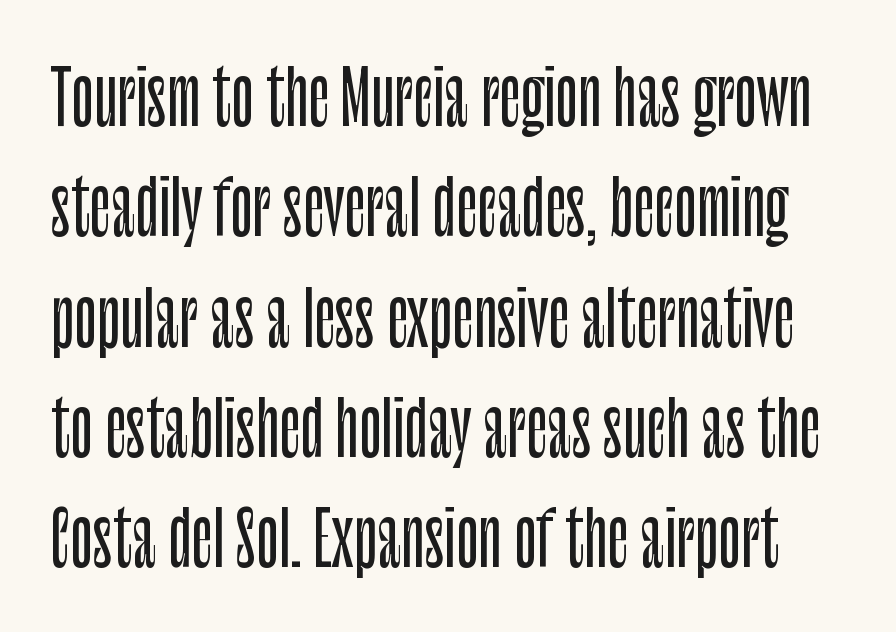
{"serif": "no", "italic": "no", "width": "condensed", "stroke_contrast": "low", "x_height": "large", "monospaced": "no", "underline": "no", "line_spacing": "normal", "line_spacing_ratio": 1.49, "letter_spacing": "normal", "letter_spacing_em": 0.0, "glyph_px": 74}
